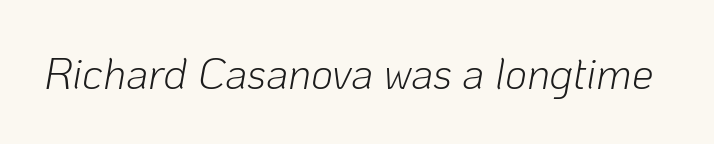
No heavy texture on the line: the type isn't bold. Quick note: underline off. The face used here is proportionally spaced, like ordinary book or web type. Between one letter and the next there's only the usual sliver of space. The glyphs look as if they've been sheared to an angle.
